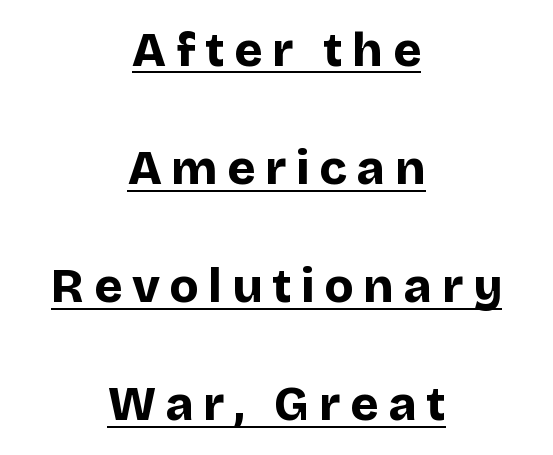
A typesetter would call this leading open, well beyond the default. Italic? Not at all — the glyphs are vertical. This is underlined copy, the kind a proofreader might mark for attention. A student would call this center alignment; a typographer would say set centered.
